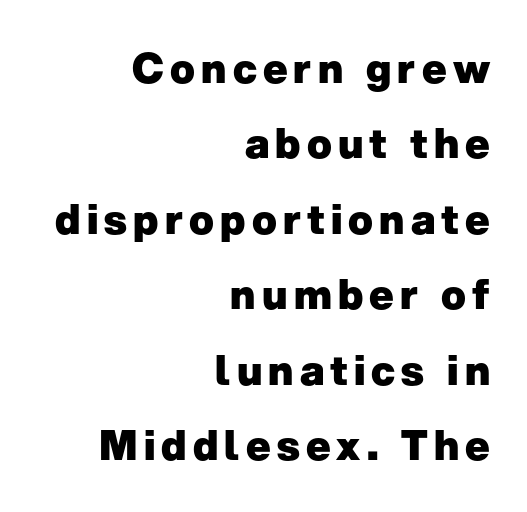
Every letter is thick-stroked: bold, no question. Beneath every word, the page is bare. Ascenders rise straight up at ninety degrees. Where is the straight margin? On the right.
